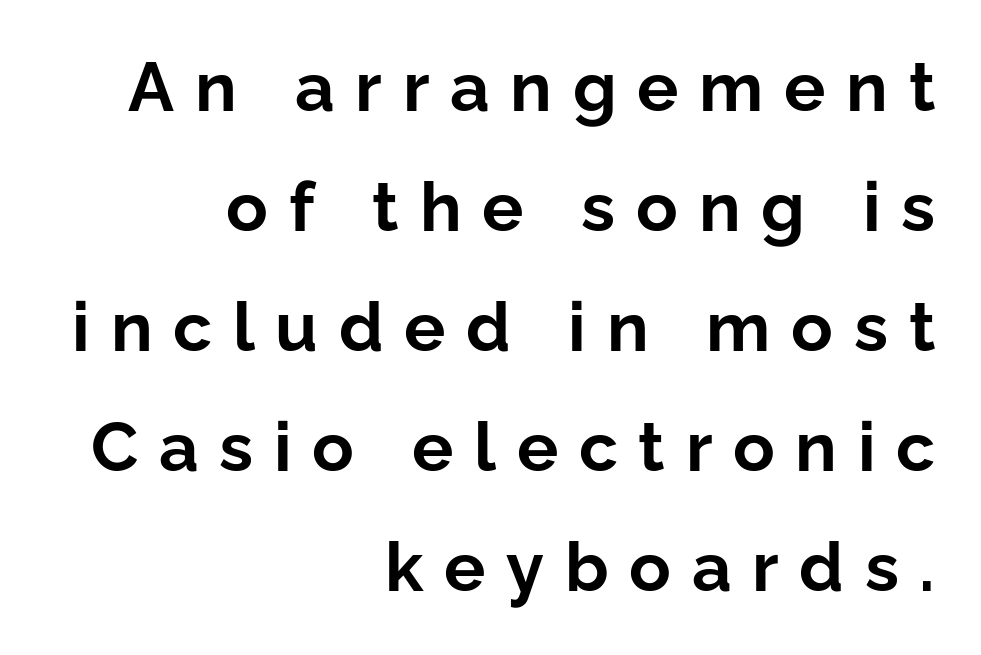
The image shows 69 px bold sans-serif type, upright; set right-aligned, line spacing 1.74x, unusually wide letter spacing (+0.3 em), not underlined; low stroke contrast and a medium x-height.
